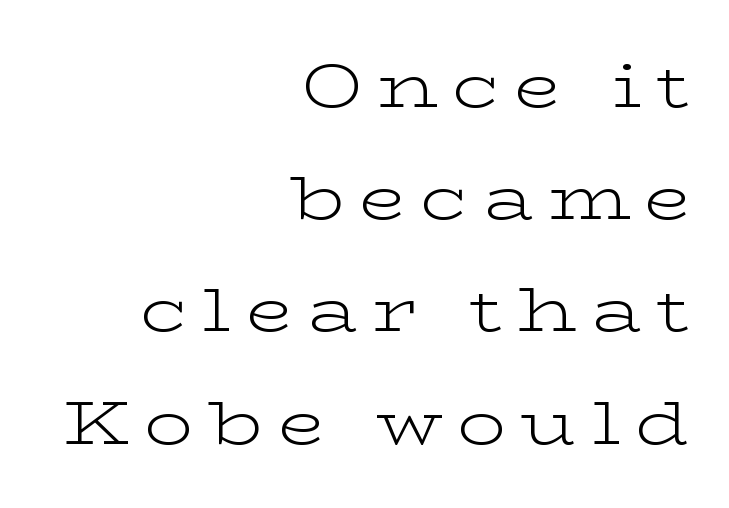
The image shows 61 px light, wide serif type, upright; set right-aligned, line spacing 1.84x, unusually wide letter spacing (+0.24 em), not underlined; low stroke contrast and a medium x-height.
